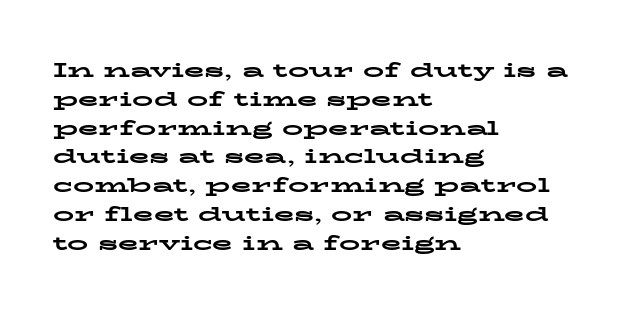
Leftover space on each line is placed entirely after the last word. The baseline area is clear. Tracking value appears to be zero — textbook default spacing. Is the type bold? Yes — the strokes are clearly thick and heavy.
